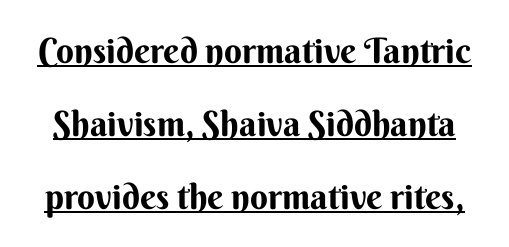
Glyph-to-glyph distance matches everyday printed text. Widely set lines give the paragraph a tall, airy silhouette. As a designer I'd log this as weight 700, bold. The passage shown is underscored from start to finish. Think of a printed novel: that variable character pitch is what you see here. Each letter's strokes conclude bluntly, with no projecting serifs.
